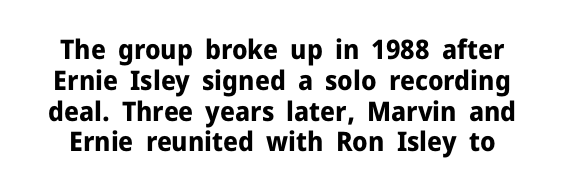
The image shows 27 px bold type, upright; set tight line spacing (1.14x), normal letter spacing, not underlined.
